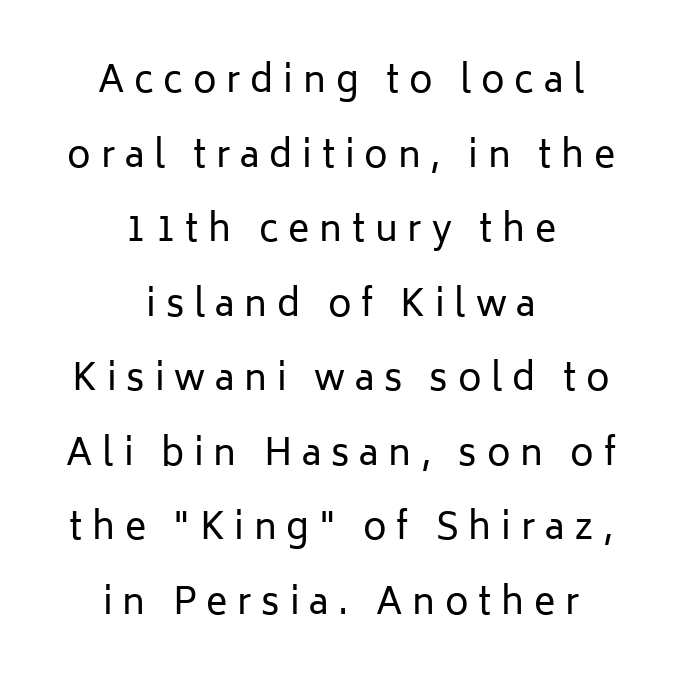
The image shows 36 px regular-weight sans-serif type, upright; set centered, loose line spacing (2.07x), unusually wide letter spacing (+0.27 em), not underlined; low stroke contrast and a medium x-height.
